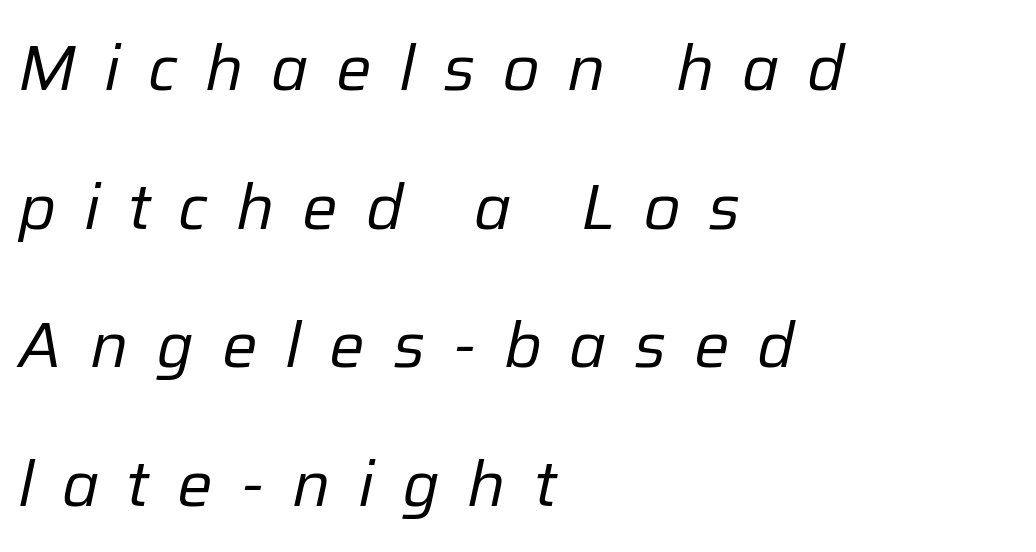
The image shows 63 px regular-weight type, italic (leaning right); set left-aligned, loose line spacing (2.2x), unusually wide letter spacing (+0.44 em), not underlined; low stroke contrast and a medium x-height.
